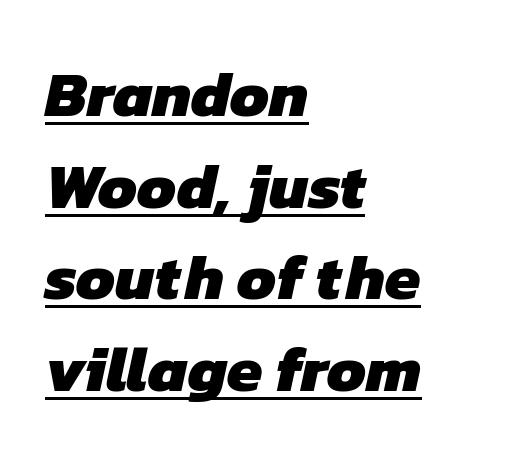
The image shows 64 px heavy sans-serif type; set left-aligned, normal line spacing (1.43x), normal letter spacing, underlined; low stroke contrast and a medium x-height.
